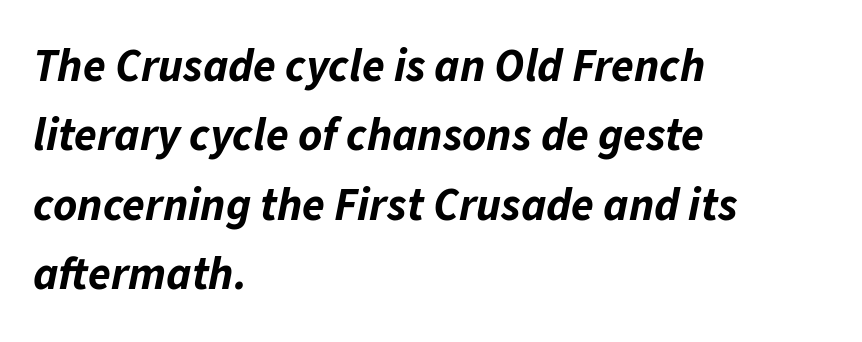
The letters advance in unequal steps, a hallmark of proportional type. Clear beneath every line of the passage. Default kerning and tracking; the words read as compact shapes. Interline gaps are of average width in this sample.
